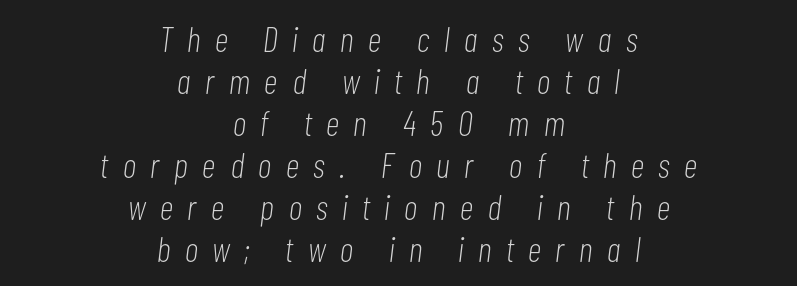
When letters slant like this, we call the style italic. Compared with typical body copy, the letter spacing here is much looser. You could not count columns in this text — the font is proportionally spaced. The gap between lines stays unmarked. Stems and bowls with no extra thickness — not bold. The lines are quadded center.
